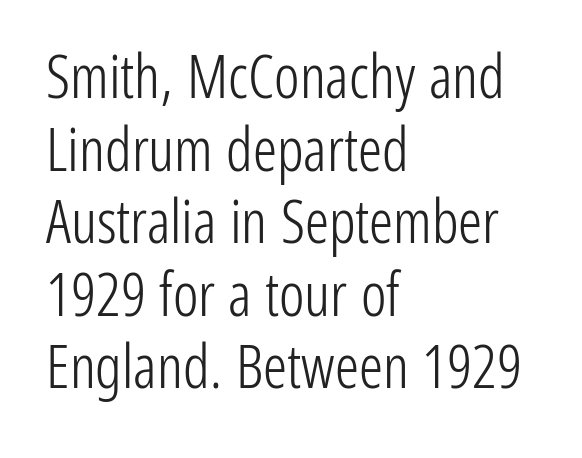
Q: Is the text bold? A: No.
Q: Is the text italic (slanted)? A: No, it is upright.
Q: Is the typeface a serif or a sans-serif typeface? A: Sans-serif.
Q: Is the text underlined? A: No.
Q: How is the paragraph aligned? A: Left-aligned.
Q: Is the spacing between letters normal or unusually wide? A: Normal.
Q: Width (condensed, normal, or wide)? A: Condensed.
Q: Stroke contrast? A: Low.
Q: x-height? A: Medium.
Q: Monospaced? A: No.
